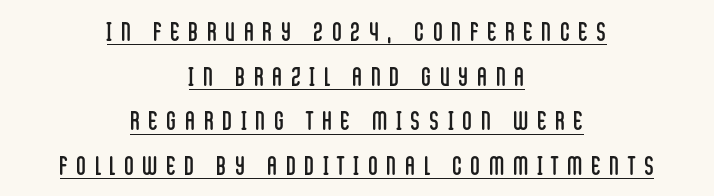
The image shows 26 px text type, upright; set centered, line spacing 1.72x, unusually wide letter spacing (+0.35 em), underlined.
